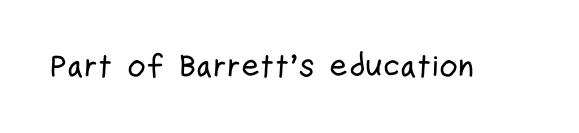
The image shows 32 px condensed sans-serif type, upright; set normal letter spacing, not underlined; low stroke contrast and a medium x-height.
